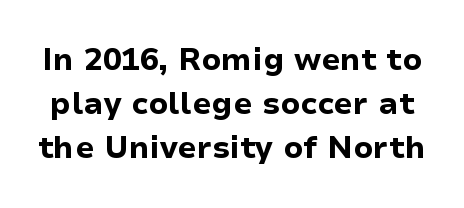
Q: Is the text bold? A: Yes.
Q: Is the text italic (slanted)? A: No, it is upright.
Q: Is the typeface a serif or a sans-serif typeface? A: Sans-serif.
Q: Is the text underlined? A: No.
Q: Is the spacing between letters normal or unusually wide? A: Normal.
Q: Is the spacing between lines tight, normal or loose? A: Normal.
Q: Width (condensed, normal, or wide)? A: Normal.
Q: Stroke contrast? A: Low.
Q: x-height? A: Medium.
Q: Monospaced? A: No.
